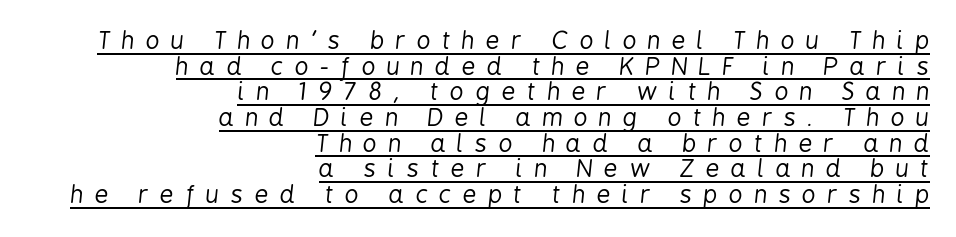
Q: Is the text bold? A: No.
Q: Is the text italic (slanted)? A: Yes, it leans right by about 6 degrees.
Q: Is the text underlined? A: Yes.
Q: How is the paragraph aligned? A: Right-aligned.
Q: Is the spacing between letters normal or unusually wide? A: Unusually wide.
Q: Is the spacing between lines tight, normal or loose? A: Tight.
